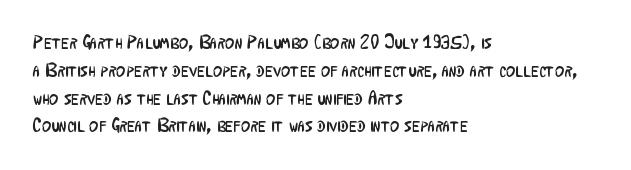
Nothing heavy about these letters — not bold at all. Compared with a centered layout, this one pins lines to the left instead. Spacing between characters is what you'd get straight out of the box. Posture: vertical. Anything drawn beneath the words? Only blank space.
